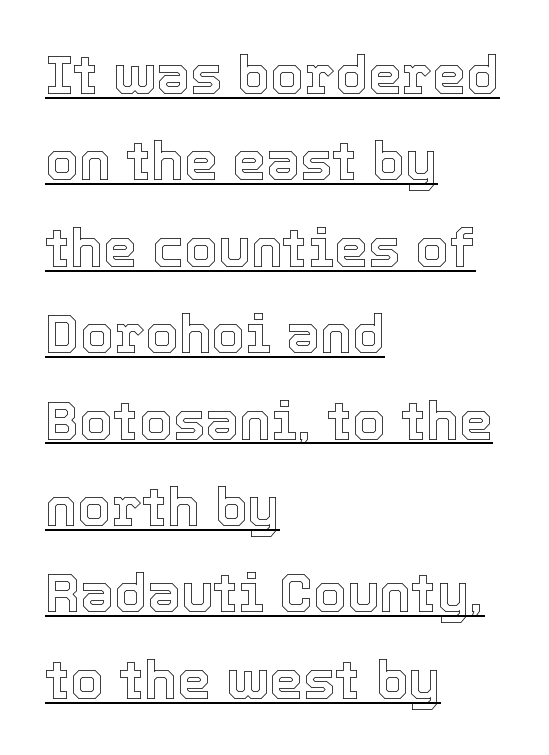
Ordinary non-slanted type is in use. Spacing between characters is what you'd get straight out of the box. Proportional: the letters do not fall into vertical columns. The setting favours the left margin, as ordinary paragraphs usually do. Each line of the rendering has a horizontal stroke beneath the glyphs. The space between consecutive lines is moderate.
